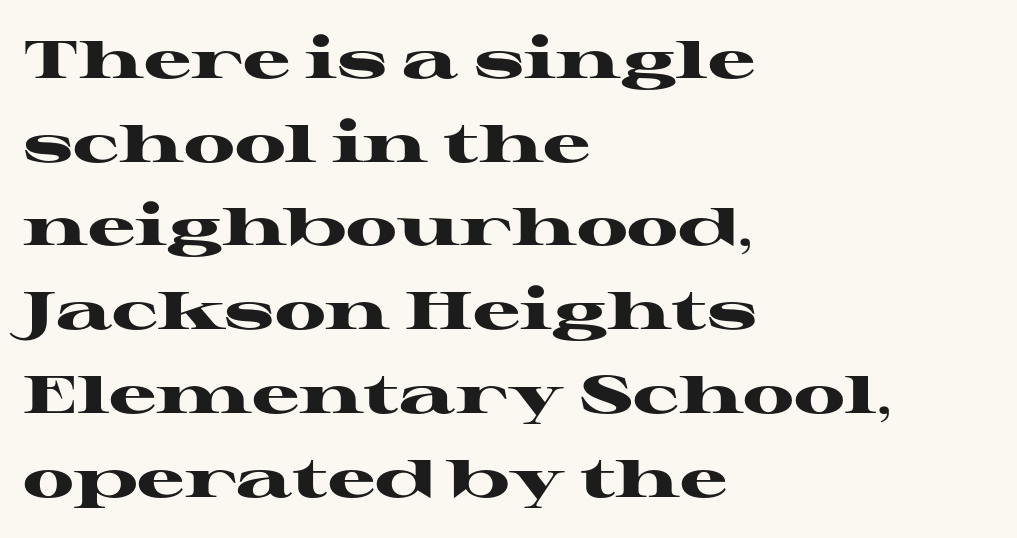
The image shows 53 px heavy, wide serif type, upright; set left-aligned, normal line spacing (1.58x), normal letter spacing, not underlined; high stroke contrast and a medium x-height.
